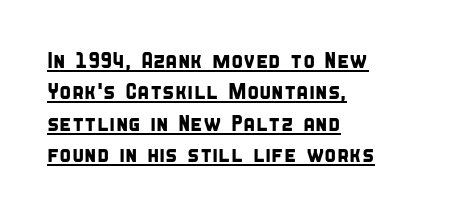
You can see a thin bar hugging the bottom of the glyphs. Regarding leading, the lines here are spaced in the standard way. Spacing between characters is what you'd get straight out of the box. Horizontally, the lines are justified to the leading edge only.
